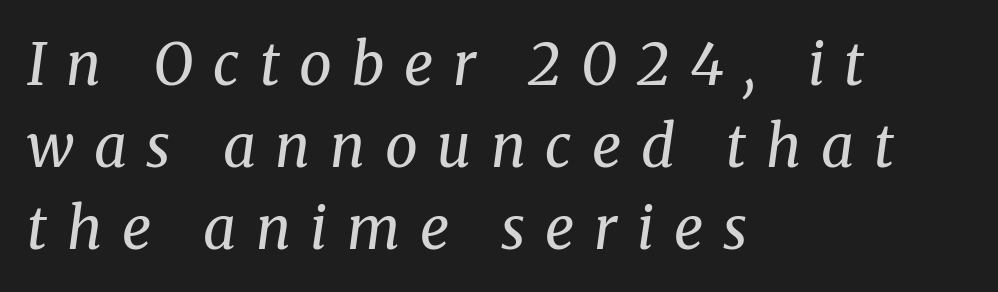
Q: Is the text bold? A: No.
Q: Is the text italic (slanted)? A: Yes, it leans right by about 8 degrees.
Q: Is the typeface a serif or a sans-serif typeface? A: Serif.
Q: Is the text underlined? A: No.
Q: How is the paragraph aligned? A: Left-aligned.
Q: Is the spacing between letters normal or unusually wide? A: Unusually wide.
Q: Is the spacing between lines tight, normal or loose? A: Normal.
Q: Width (condensed, normal, or wide)? A: Normal.
Q: Stroke contrast? A: Medium.
Q: x-height? A: Medium.
Q: Monospaced? A: No.
